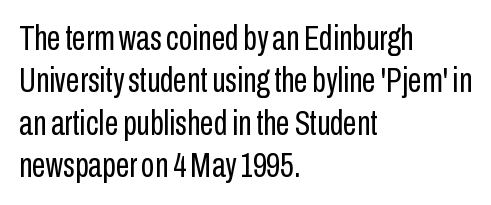
Weight: in the light-to-regular range. Italic? Not at all — the glyphs are vertical. Font category for this specimen: sans-serif. Notice how the passage keeps a crisp vertical edge on the left only.
